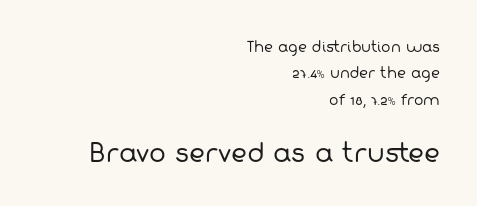
Q: Is the text bold? A: No.
Q: Is the text underlined? A: No.
Q: How is the paragraph aligned? A: Right-aligned.
Q: Is the spacing between letters normal or unusually wide? A: Normal.
Q: Which block of text is set in a larger size, the first (top) or the second (bottom)? A: The second (bottom) one.
